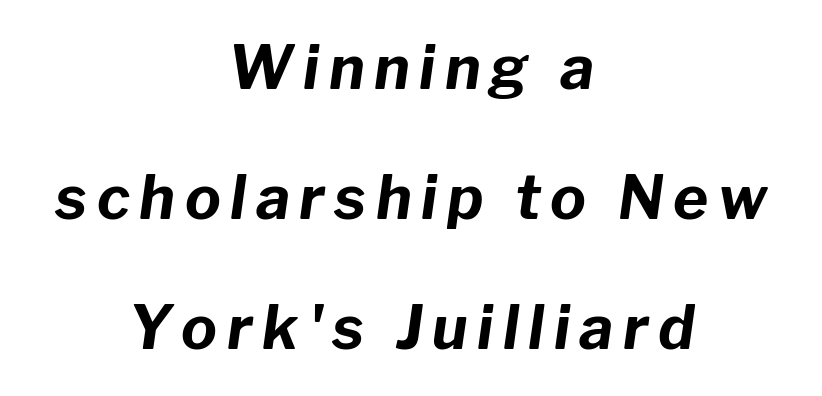
Q: Is the text bold? A: Yes.
Q: Is the text italic (slanted)? A: Yes, it leans right by about 8 degrees.
Q: Is the text underlined? A: No.
Q: How is the paragraph aligned? A: Centered.
Q: Is the spacing between lines tight, normal or loose? A: Loose.
Q: Width (condensed, normal, or wide)? A: Normal.
Q: Stroke contrast? A: Low.
Q: x-height? A: Medium.
Q: Monospaced? A: No.
